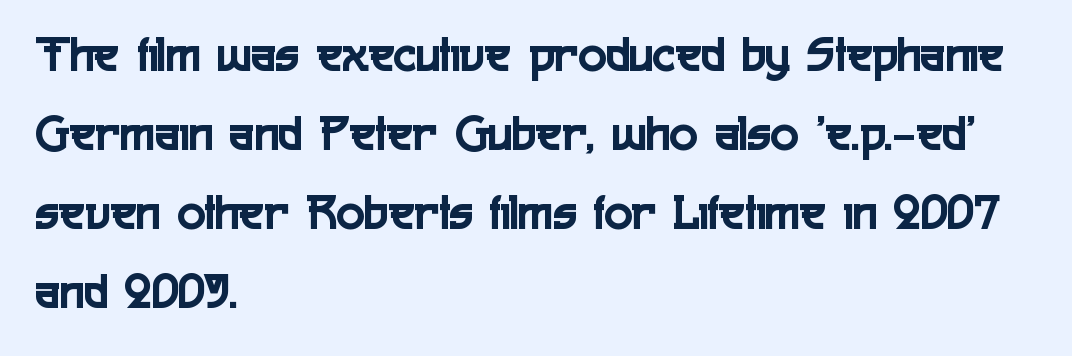
The image shows 52 px condensed sans-serif type, upright; set left-aligned, normal line spacing (1.52x), normal letter spacing, not underlined; a medium x-height.
